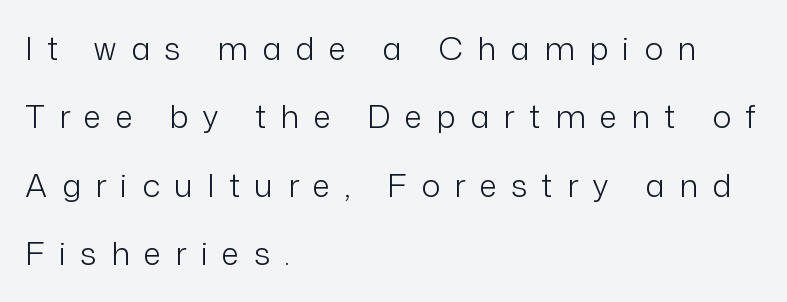
Q: Is the text bold? A: No.
Q: Is the text italic (slanted)? A: No, it is upright.
Q: Is the typeface a serif or a sans-serif typeface? A: Sans-serif.
Q: Is the text underlined? A: No.
Q: How is the paragraph aligned? A: Left-aligned.
Q: Is the spacing between letters normal or unusually wide? A: Unusually wide.
Q: Is the spacing between lines tight, normal or loose? A: Loose.
Q: Width (condensed, normal, or wide)? A: Normal.
Q: Stroke contrast? A: Low.
Q: x-height? A: Medium.
Q: Monospaced? A: No.
